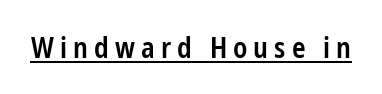
{"serif": "no", "italic": "no", "bold": "semi", "weight": "semibold", "width": "condensed", "stroke_contrast": "low", "x_height": "medium", "monospaced": "no", "underline": "yes", "letter_spacing": "wide", "letter_spacing_em": 0.21, "glyph_px": 29}
